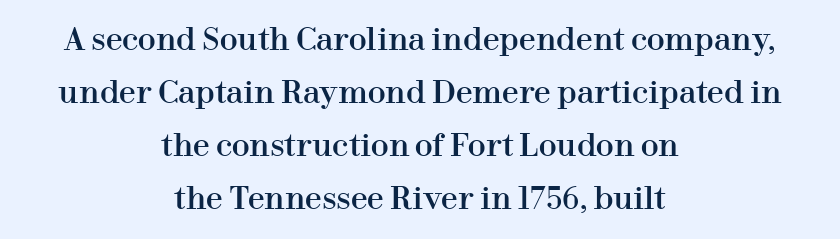
The text was rendered using a seriffed face with decorative stroke endings. A clean baseline with only descenders dipping below it. Both edges are ragged and mirror each other, which tells us the setting is centered. Is the letter spacing exaggerated? No — it looks like the ordinary default.
